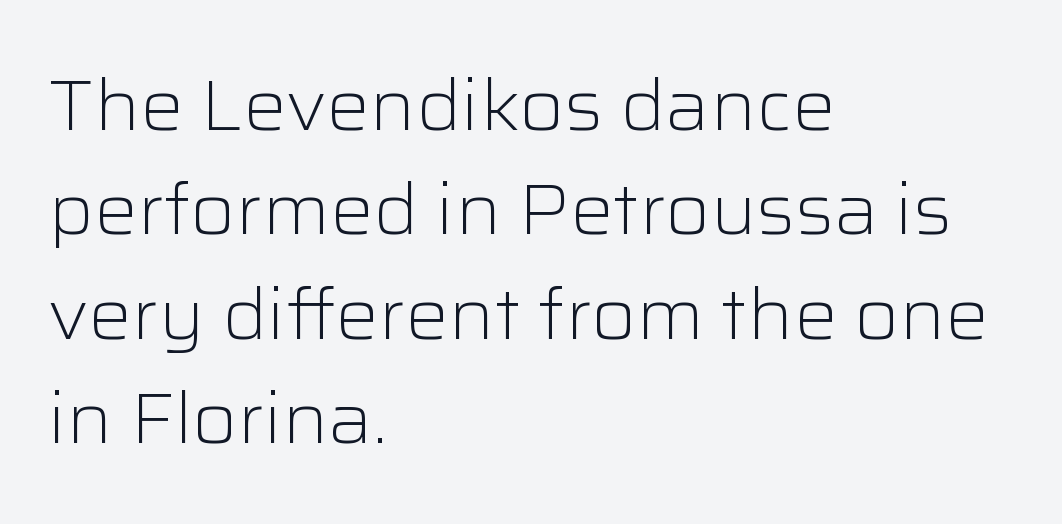
The image shows 72 px light sans-serif type, upright; set left-aligned, normal line spacing (1.45x), normal letter spacing, not underlined; low stroke contrast and a medium x-height.
